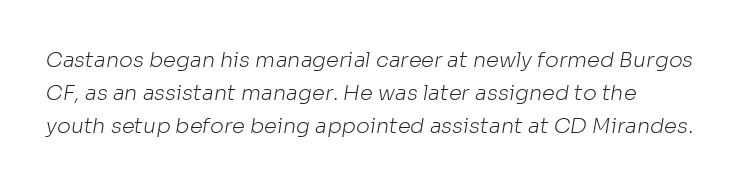
{"bold": "no", "underline": "no", "line_spacing": "normal", "line_spacing_ratio": 1.57, "letter_spacing": "normal", "letter_spacing_em": 0.0, "glyph_px": 21}
